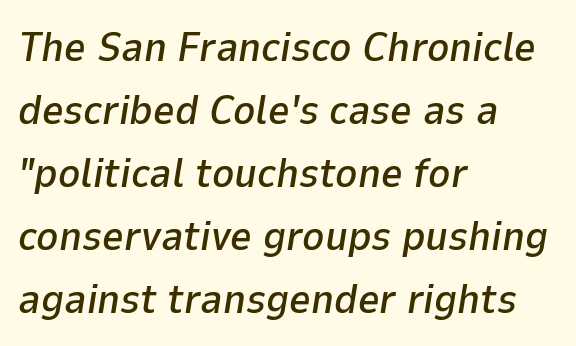
{"italic": "yes", "lean": "right", "slant_degrees": 9, "width": "normal", "stroke_contrast": "low", "x_height": "medium", "monospaced": "no", "underline": "no", "align": "left", "line_spacing": "normal", "line_spacing_ratio": 1.5, "letter_spacing": "normal", "letter_spacing_em": 0.0, "glyph_px": 42}
